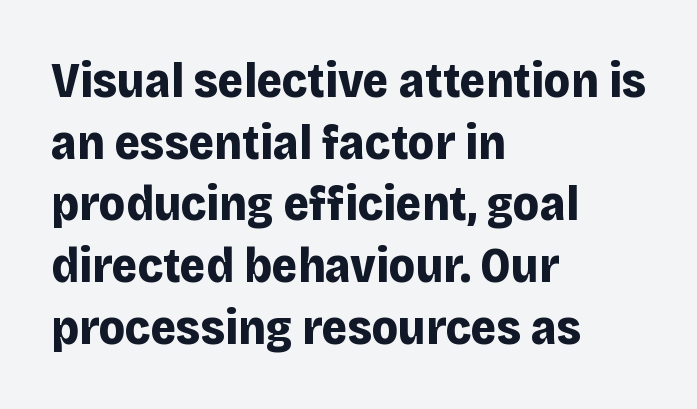
Stroke terminals: plain, sans-serif. A dark, heavy texture on the line: the type is bold. Character widths vary here, with narrow letters taking less room than wide ones. In terms of leading, this rendering sits right in the middle.
